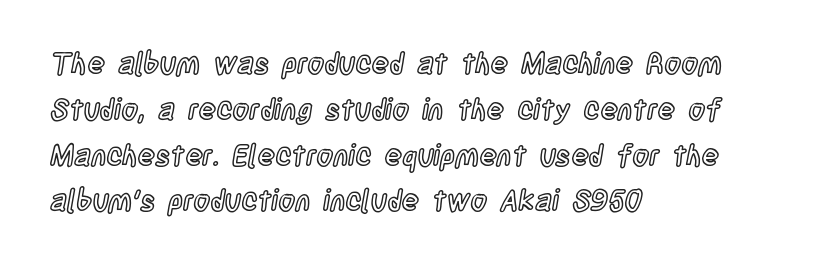
Q: Is the text italic (slanted)? A: Yes.
Q: Is the text underlined? A: No.
Q: How is the paragraph aligned? A: Left-aligned.
Q: Is the spacing between letters normal or unusually wide? A: Normal.
Q: Is the spacing between lines tight, normal or loose? A: Normal.
Q: Width (condensed, normal, or wide)? A: Condensed.
Q: x-height? A: Large.
Q: Monospaced? A: No.
